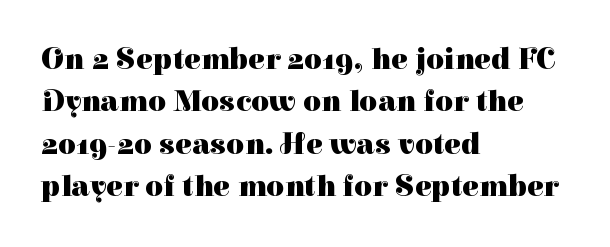
Heavy-handed strokes throughout: this text is bold. Interline gaps are of average width in this sample. Type style note: has serifs. Tracking here is standard; glyphs follow each other at the usual distance. Descenders hang freely into open space. Is this a fixed-width face? No — the glyphs have proportional, varying widths.
